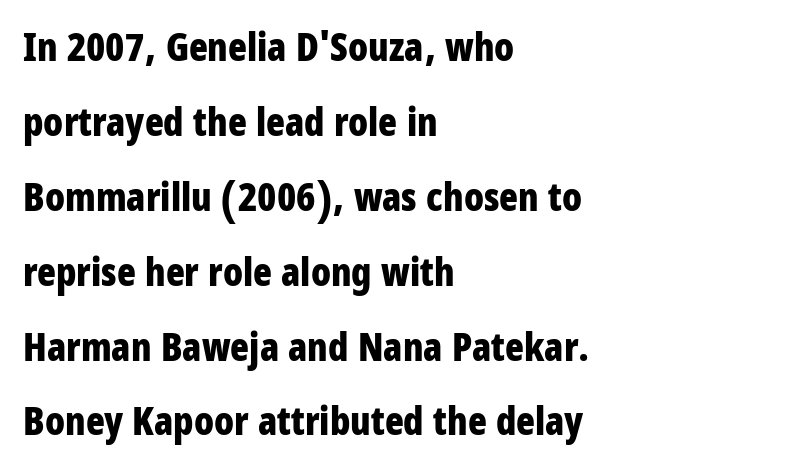
Q: Is the text bold? A: Yes.
Q: Is the text italic (slanted)? A: No, it is upright.
Q: Is the typeface a serif or a sans-serif typeface? A: Sans-serif.
Q: Is the text underlined? A: No.
Q: How is the paragraph aligned? A: Left-aligned.
Q: Is the spacing between letters normal or unusually wide? A: Normal.
Q: Is the spacing between lines tight, normal or loose? A: Loose.
Q: Width (condensed, normal, or wide)? A: Condensed.
Q: Stroke contrast? A: Low.
Q: x-height? A: Large.
Q: Monospaced? A: No.
